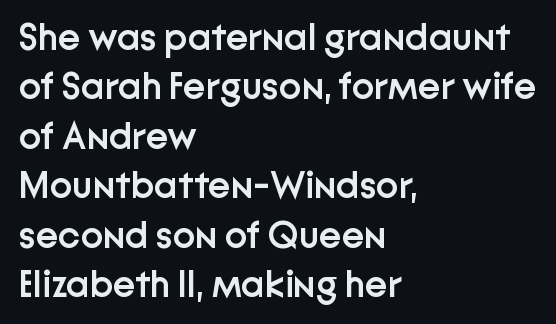
The image shows 38 px semibold sans-serif type, upright; set left-aligned, normal line spacing (1.3x), normal letter spacing, not underlined; low stroke contrast and a medium x-height.
